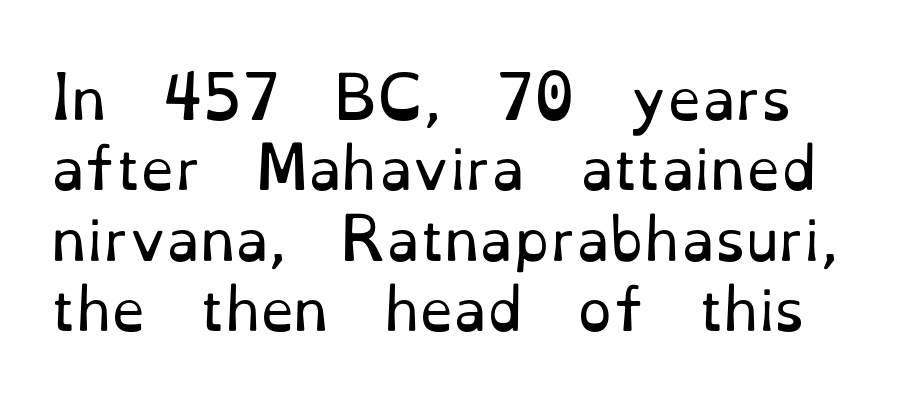
{"italic": "no", "bold": "no", "weight": "regular", "width": "normal", "stroke_contrast": "low", "x_height": "small", "monospaced": "no", "underline": "no", "line_spacing": "normal", "line_spacing_ratio": 1.28, "letter_spacing": "normal", "letter_spacing_em": 0.0, "glyph_px": 55}
